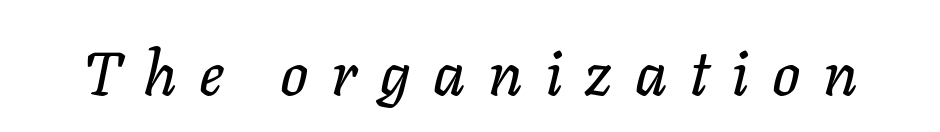
{"italic": "yes", "lean": "right", "slant_degrees": 11, "width": "normal", "stroke_contrast": "low", "x_height": "medium", "monospaced": "no", "underline": "no", "letter_spacing": "wide", "letter_spacing_em": 0.36, "glyph_px": 62}
